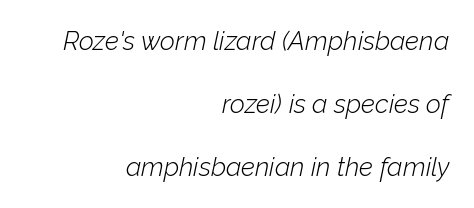
Q: Is the text bold? A: No.
Q: Is the text italic (slanted)? A: Yes, it leans right by about 12 degrees.
Q: Is the text underlined? A: No.
Q: How is the paragraph aligned? A: Right-aligned.
Q: Is the spacing between letters normal or unusually wide? A: Normal.
Q: Is the spacing between lines tight, normal or loose? A: Loose.
